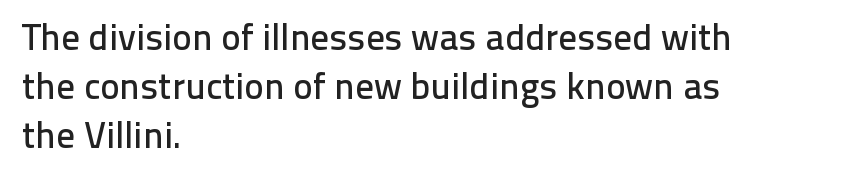
Q: Is the text italic (slanted)? A: No, it is upright.
Q: Is the typeface a serif or a sans-serif typeface? A: Sans-serif.
Q: Is the text underlined? A: No.
Q: How is the paragraph aligned? A: Left-aligned.
Q: Is the spacing between letters normal or unusually wide? A: Normal.
Q: Is the spacing between lines tight, normal or loose? A: Normal.
Q: Width (condensed, normal, or wide)? A: Normal.
Q: Stroke contrast? A: Low.
Q: x-height? A: Medium.
Q: Monospaced? A: No.
